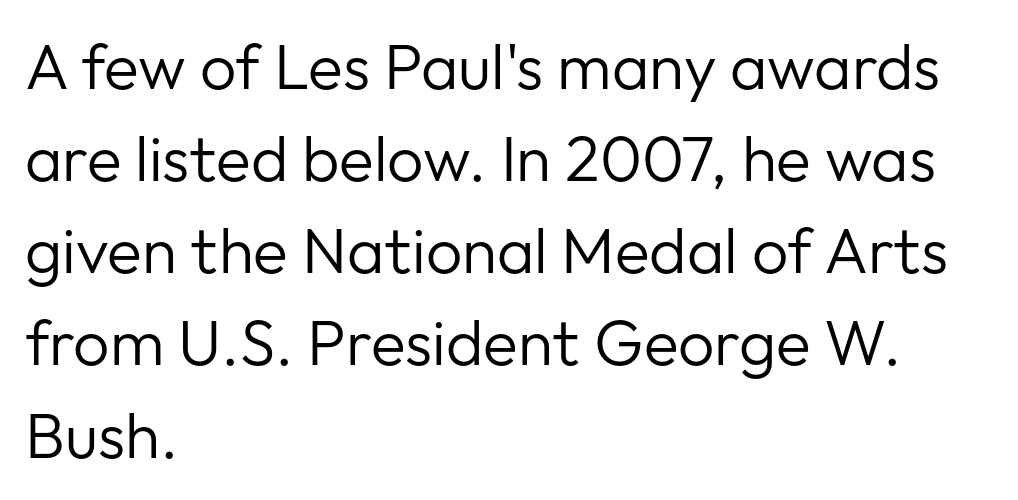
Q: Is the text bold? A: No.
Q: Is the text italic (slanted)? A: No, it is upright.
Q: Is the typeface a serif or a sans-serif typeface? A: Sans-serif.
Q: Is the text underlined? A: No.
Q: How is the paragraph aligned? A: Left-aligned.
Q: Is the spacing between letters normal or unusually wide? A: Normal.
Q: Is the spacing between lines tight, normal or loose? A: Normal.
Q: Width (condensed, normal, or wide)? A: Normal.
Q: Stroke contrast? A: Low.
Q: x-height? A: Medium.
Q: Monospaced? A: No.
